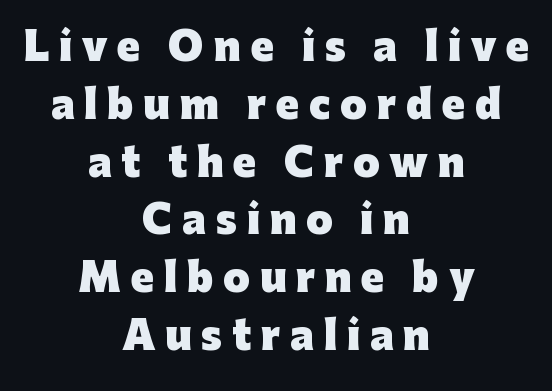
Varying glyph widths throughout — classic text-font behaviour. Vertical spacing — default. Neither beginnings nor endings align; midpoints do. The words here are not underlined.
